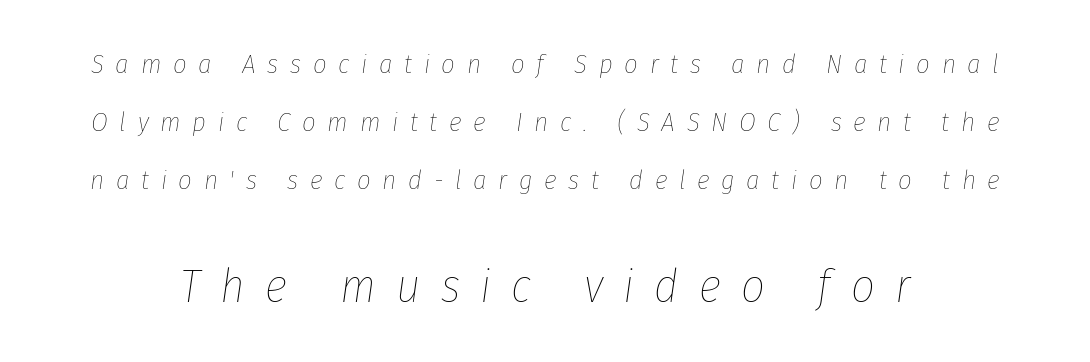
Q: Is the text bold? A: No.
Q: Is the text italic (slanted)? A: Yes, it leans right by about 8 degrees.
Q: Is the text underlined? A: No.
Q: Is the spacing between letters normal or unusually wide? A: Unusually wide.
Q: Is the spacing between lines tight, normal or loose? A: Loose.
Q: Which block of text is set in a larger size, the first (top) or the second (bottom)? A: The second (bottom) one.
Q: Width (condensed, normal, or wide)? A: Condensed.
Q: Stroke contrast? A: Low.
Q: x-height? A: Medium.
Q: Monospaced? A: No.
